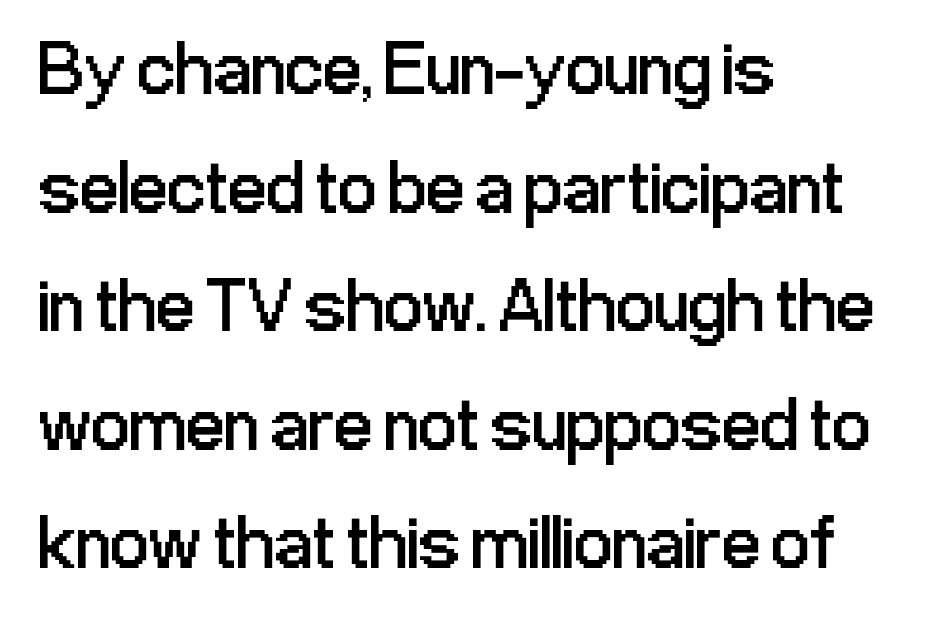
Successive baselines arrive at the customary interval. This sample uses an upright cut, with every glyph sitting square on the baseline. Does the copy run flush right? No — it runs flush left. The font sits on the lighter half of the weight spectrum, regular included. You could not count columns in this text — the font is proportionally spaced. Has an underline been added? It has not.
